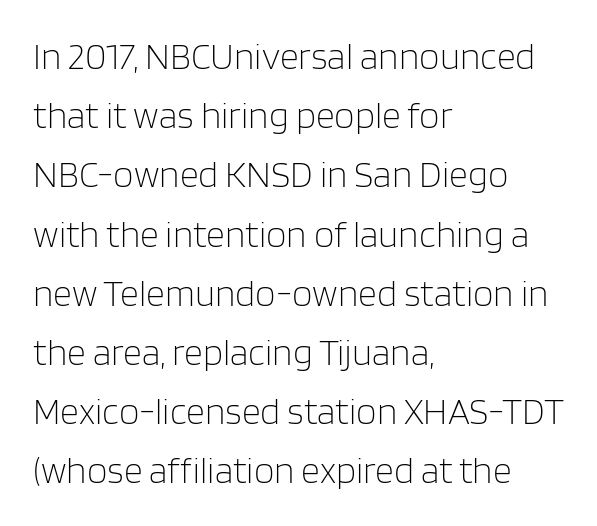
Q: Is the text bold? A: No.
Q: Is the text italic (slanted)? A: No, it is upright.
Q: Is the typeface a serif or a sans-serif typeface? A: Sans-serif.
Q: Is the text underlined? A: No.
Q: How is the paragraph aligned? A: Left-aligned.
Q: Is the spacing between letters normal or unusually wide? A: Normal.
Q: Is the spacing between lines tight, normal or loose? A: Normal.
Q: Width (condensed, normal, or wide)? A: Normal.
Q: Stroke contrast? A: Low.
Q: x-height? A: Large.
Q: Monospaced? A: No.
